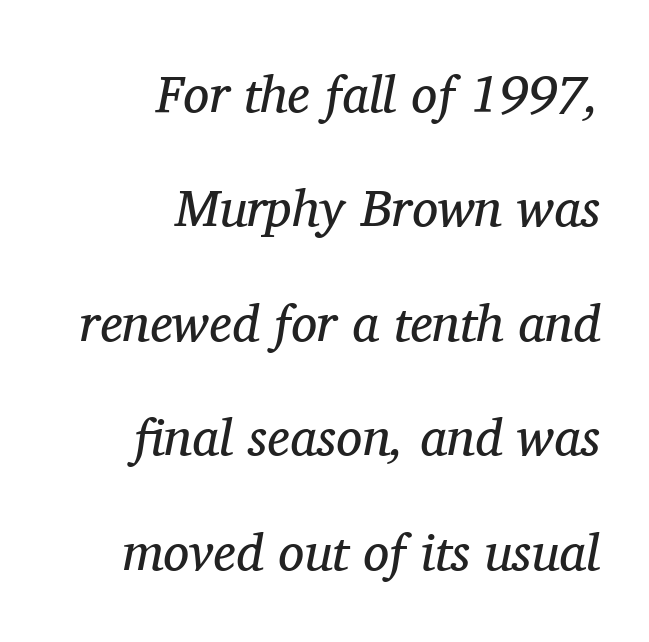
The image shows 52 px regular-weight serif type, italic (leaning right); set right-aligned, loose line spacing (2.2x), normal letter spacing, not underlined; medium stroke contrast and a medium x-height.
